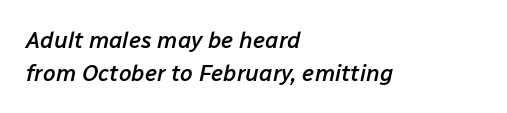
The image shows 23 px text type, italic (leaning right); set left-aligned, normal line spacing (1.43x), normal letter spacing, not underlined.
